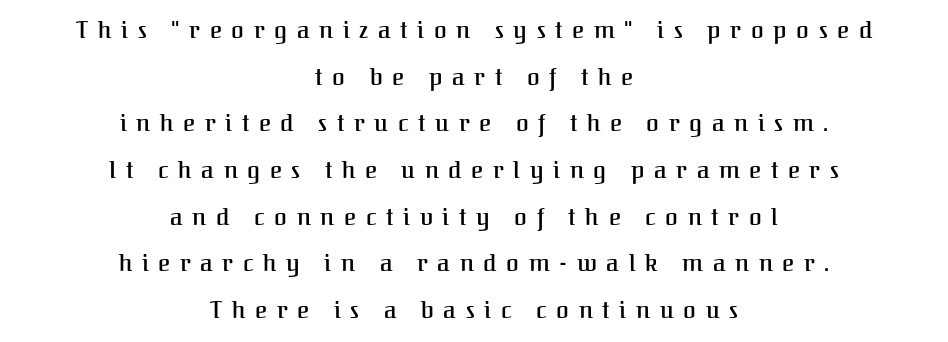
Q: Is the text italic (slanted)? A: No, it is upright.
Q: Is the text underlined? A: No.
Q: How is the paragraph aligned? A: Centered.
Q: Is the spacing between letters normal or unusually wide? A: Unusually wide.
Q: Is the spacing between lines tight, normal or loose? A: Loose.
